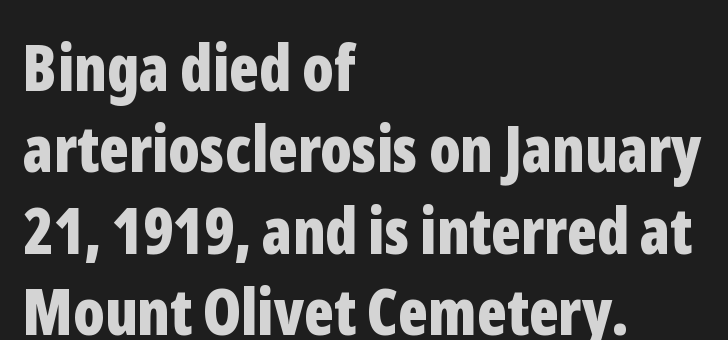
{"serif": "no", "italic": "no", "bold": "yes", "weight": "bold", "width": "condensed", "stroke_contrast": "low", "x_height": "medium", "monospaced": "no", "underline": "no", "align": "left", "line_spacing": "normal", "line_spacing_ratio": 1.29, "letter_spacing": "normal", "letter_spacing_em": 0.0, "glyph_px": 63}
